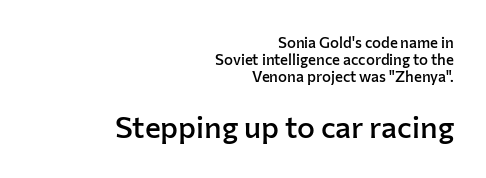
{"serif": "no", "italic": "no", "bold": "semi", "weight": "semibold", "width": "normal", "stroke_contrast": "low", "x_height": "medium", "monospaced": "no", "underline": "no", "align": "right", "line_spacing": "tight", "line_spacing_ratio": 1.14, "letter_spacing": "normal", "letter_spacing_em": 0.0, "larger_block": "second", "size_ratio": 2.0, "glyph_px": 30}
